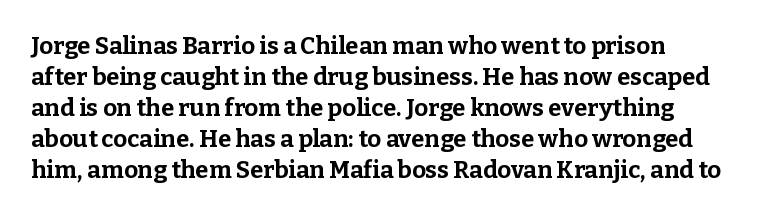
If you measured baseline to baseline, you'd find a middling distance. The specimen reads as upright at a glance. Glyph-to-glyph distance matches everyday printed text. Heavy, bold letterforms. Each row of text sits above clean, open space.
